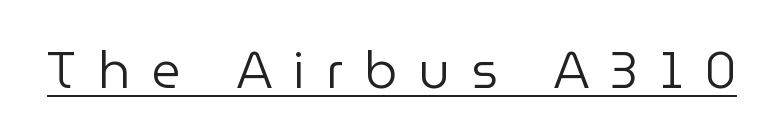
{"serif": "no", "italic": "no", "bold": "no", "weight": "regular", "width": "normal", "stroke_contrast": "low", "x_height": "medium", "monospaced": "no", "underline": "yes", "letter_spacing": "wide", "letter_spacing_em": 0.42, "glyph_px": 51}
